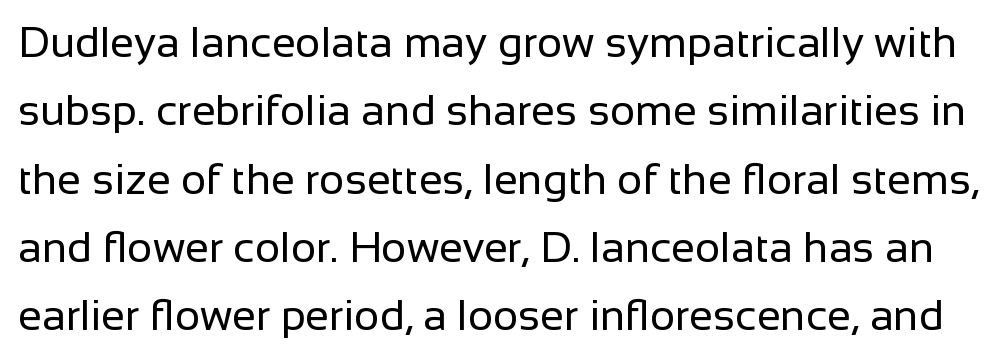
This sample has the flowing, uneven cadence of proportional lettering. Default kerning and tracking; the words read as compact shapes. Leading: standard. Summary of weight: not heavy and not bold. The letters stand straight up with perfectly vertical stems.
